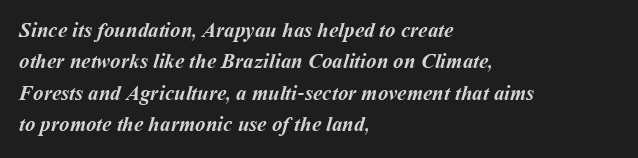
The image shows 21 px bold type; set left-aligned, normal line spacing (1.5x), normal letter spacing, not underlined.
